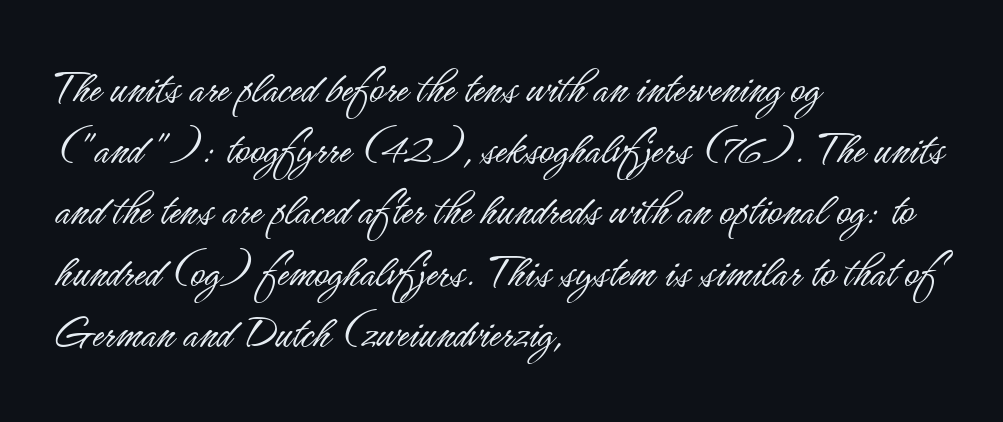
The image shows 49 px light, condensed sans-serif type; set left-aligned, normal line spacing (1.25x), normal letter spacing, not underlined; low stroke contrast and a small x-height.
